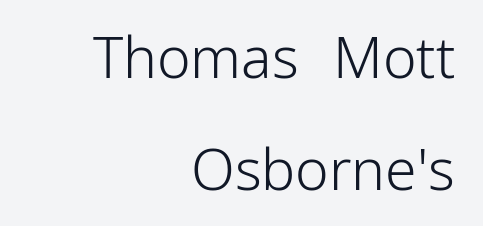
The image shows 57 px light sans-serif type, upright; set right-aligned, loose line spacing (1.97x), normal letter spacing, not underlined; low stroke contrast and a medium x-height.
